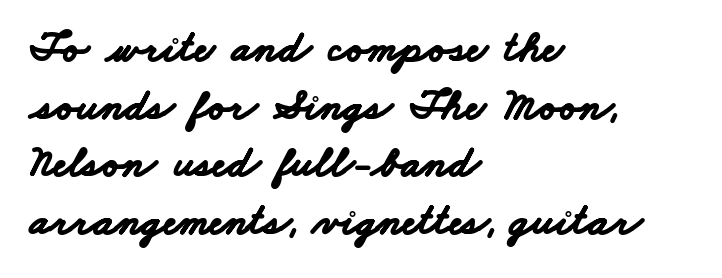
{"serif": "no", "bold": "yes", "weight": "bold", "width": "wide", "stroke_contrast": "low", "x_height": "small", "monospaced": "no", "underline": "no", "align": "left", "line_spacing": "normal", "line_spacing_ratio": 1.31, "letter_spacing": "normal", "letter_spacing_em": 0.0, "glyph_px": 44}
